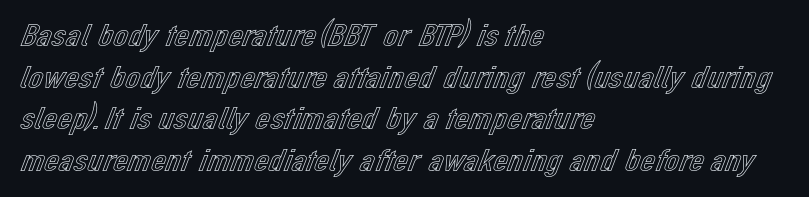
Q: Is the text italic (slanted)? A: Yes.
Q: Is the text underlined? A: No.
Q: How is the paragraph aligned? A: Left-aligned.
Q: Is the spacing between letters normal or unusually wide? A: Normal.
Q: Is the spacing between lines tight, normal or loose? A: Normal.
Q: Width (condensed, normal, or wide)? A: Normal.
Q: x-height? A: Medium.
Q: Monospaced? A: No.
